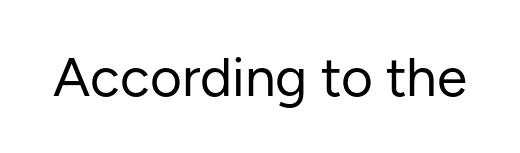
A typesetter would call this proportional, since set widths differ per character. The font sits on the lighter half of the weight spectrum, regular included. Italic? Not at all — the glyphs are vertical. Clear beneath every line of the passage. The letters sit at their default tracking, neither squeezed nor spread. This sample uses a sans-serif face.
